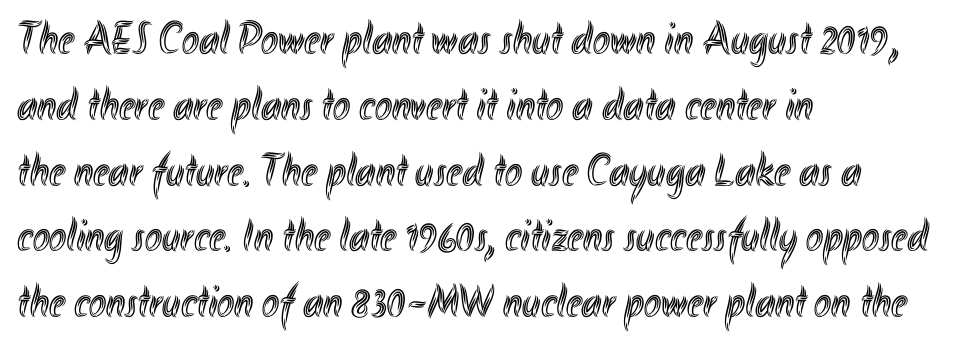
Check the space under the baseline: it is left empty. A normal amount of white space separates one row of letters from the next. Spacing between characters is what you'd get straight out of the box. Here the designer chose a conventional face with non-uniform glyph widths. One-word summary of the alignment: left.
